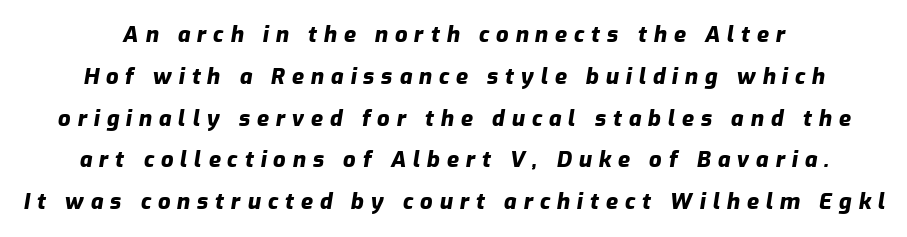
These lines stand farther apart than default settings would place them. The glyphs look as if they've been sheared to an angle. Inter-character spacing is expanded well beyond the font's built-in metrics. Strong, thick strokes mark this as bold type. The foot of each line stays bare and open.
